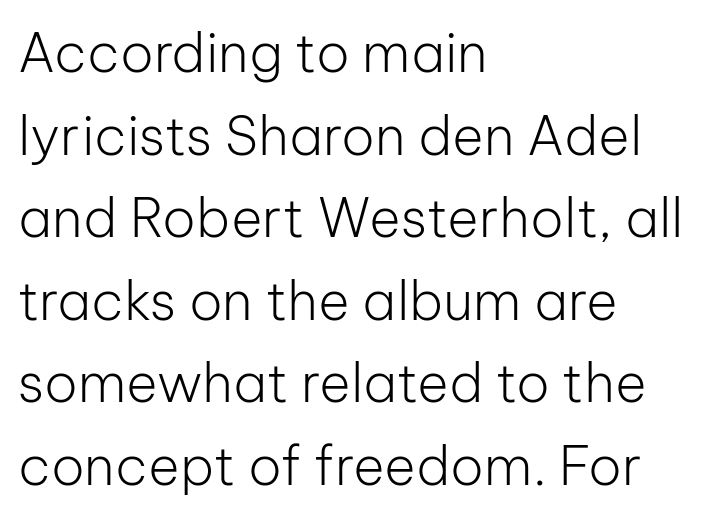
Q: Is the text bold? A: No.
Q: Is the text italic (slanted)? A: No, it is upright.
Q: Is the typeface a serif or a sans-serif typeface? A: Sans-serif.
Q: Is the text underlined? A: No.
Q: How is the paragraph aligned? A: Left-aligned.
Q: Is the spacing between letters normal or unusually wide? A: Normal.
Q: Is the spacing between lines tight, normal or loose? A: Normal.
Q: Width (condensed, normal, or wide)? A: Normal.
Q: Stroke contrast? A: Low.
Q: x-height? A: Medium.
Q: Monospaced? A: No.
